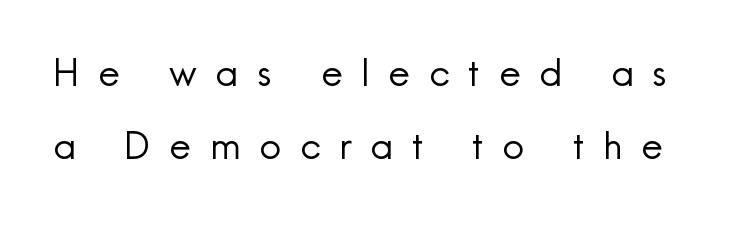
The designer went with a sans here, leaving each stem footless. The font's upright variant was chosen for this text. Characters follow at a spacing far wider than the type designer built in. Airy leading.
